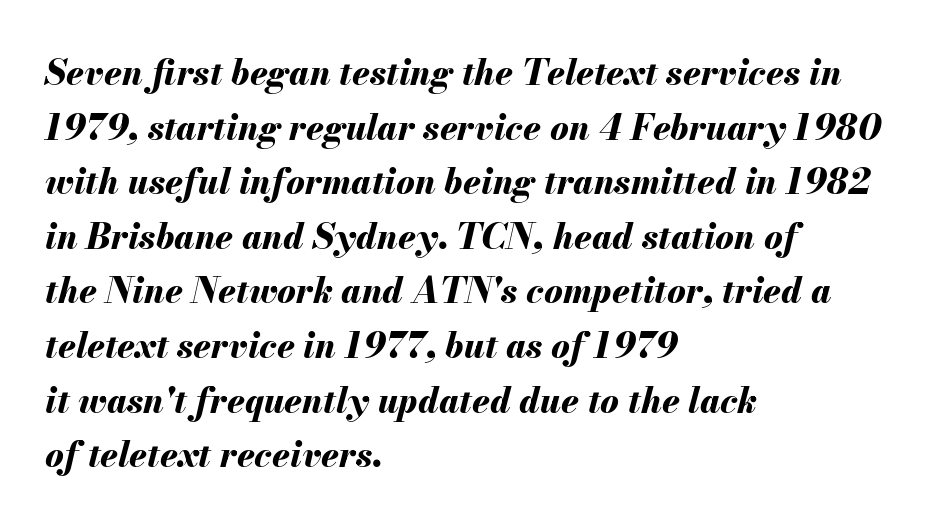
The rows are spaced the way most documents space them. No extra tracking has been applied to these lines. You could not count columns in this text — the font is proportionally spaced. Slant detected: the letters are inclined. These lines are set flush left with a ragged right edge. A bare baseline throughout the passage.
